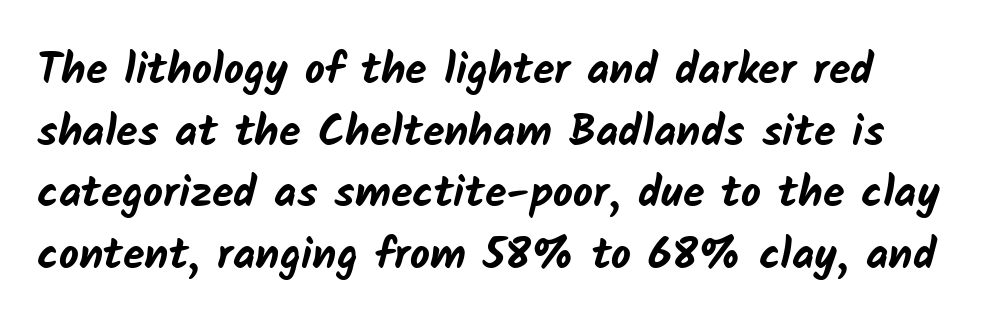
Its strokes are broad and dark, the hallmark of bold type. Descenders hang freely into open space. Character widths vary here, with narrow letters taking less room than wide ones. How are the letters spaced? Ordinarily, with no added tracking. This sample uses a sans-serif face. Leading matches the norm, producing a regular column.
